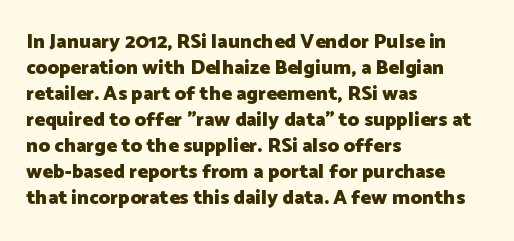
The lettering holds an erect, upright posture throughout. The text block is weighted toward the left margin, trailing off unevenly rightward. The strokes are fattened all the way to bold. Bare-footed words on every line.
